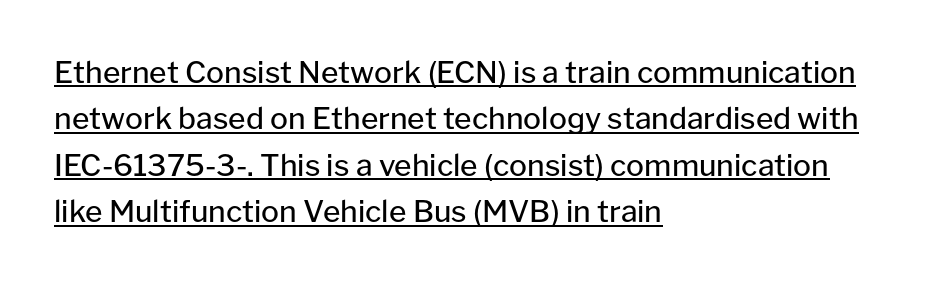
Q: Is the text bold? A: No.
Q: Is the text italic (slanted)? A: No, it is upright.
Q: Is the typeface a serif or a sans-serif typeface? A: Sans-serif.
Q: Is the text underlined? A: Yes.
Q: How is the paragraph aligned? A: Left-aligned.
Q: Is the spacing between letters normal or unusually wide? A: Normal.
Q: Is the spacing between lines tight, normal or loose? A: Normal.
Q: Width (condensed, normal, or wide)? A: Normal.
Q: Stroke contrast? A: Low.
Q: x-height? A: Medium.
Q: Monospaced? A: No.
